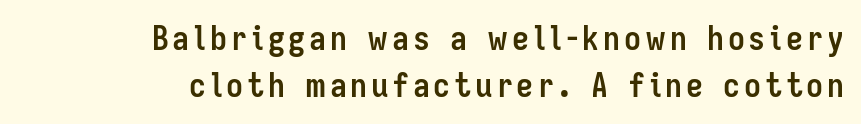
Posture: upright roman. The lines sit at an ordinary, default distance from one another. The specimen omits any rule beneath the text block's lines. Chunky letters — that's bold for sure. Proportional: the letters do not fall into vertical columns.
